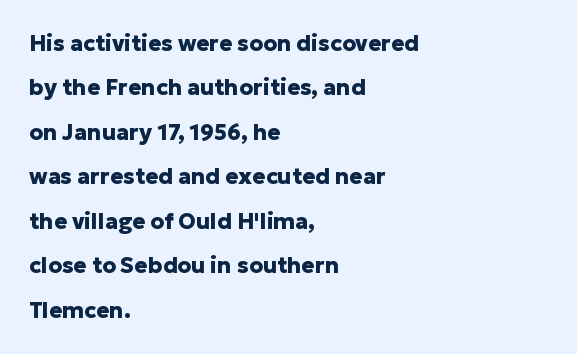
Q: Is the text bold? A: Yes.
Q: Is the text italic (slanted)? A: No, it is upright.
Q: Is the text underlined? A: No.
Q: How is the paragraph aligned? A: Left-aligned.
Q: Is the spacing between letters normal or unusually wide? A: Normal.
Q: Is the spacing between lines tight, normal or loose? A: Loose.
